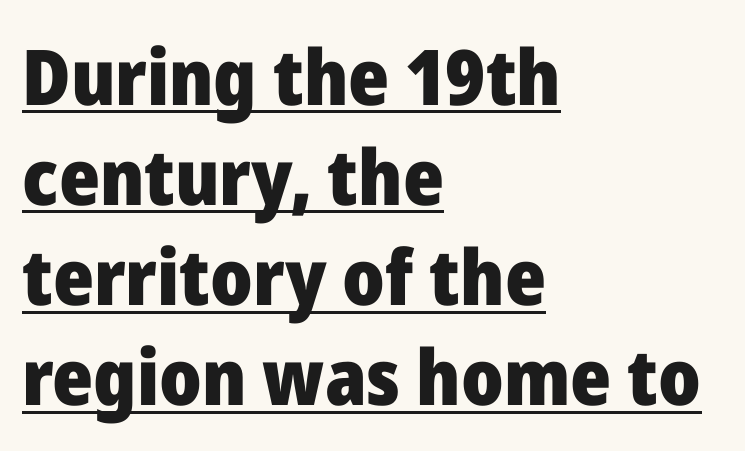
{"serif": "no", "italic": "no", "bold": "yes", "weight": "heavy", "width": "normal", "stroke_contrast": "low", "x_height": "medium", "monospaced": "no", "underline": "yes", "align": "left", "line_spacing": "normal", "line_spacing_ratio": 1.3, "letter_spacing": "normal", "letter_spacing_em": 0.0, "glyph_px": 77}
